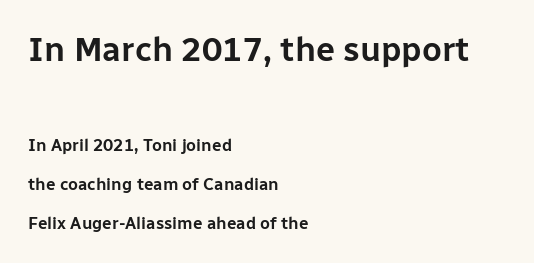
Varying glyph widths throughout — classic text-font behaviour. The designer dialed line spacing up above the default. The face used here is a sans, in the tradition of grotesques and geometrics. Just letters on the line, the space beneath them empty.
